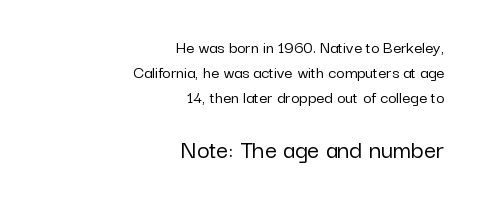
Q: Is the text italic (slanted)? A: No, it is upright.
Q: Is the text underlined? A: No.
Q: How is the paragraph aligned? A: Right-aligned.
Q: Is the spacing between letters normal or unusually wide? A: Normal.
Q: Is the spacing between lines tight, normal or loose? A: Normal.
Q: Which block of text is set in a larger size, the first (top) or the second (bottom)? A: The second (bottom) one.
